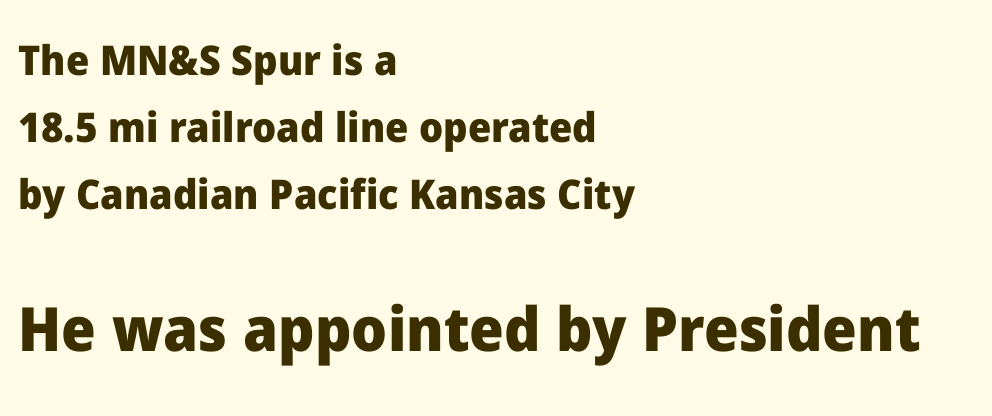
The image shows 61 px heavy sans-serif type, upright; set left-aligned, normal line spacing (1.63x), normal letter spacing, not underlined; the second (bottom) block is 1.49x larger; low stroke contrast and a medium x-height.
